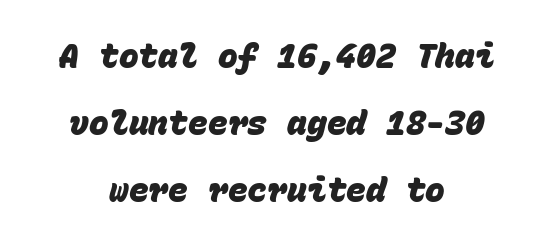
Q: Is the text bold? A: Yes.
Q: Is the typeface a serif or a sans-serif typeface? A: Sans-serif.
Q: Is the text underlined? A: No.
Q: How is the paragraph aligned? A: Centered.
Q: Is the spacing between letters normal or unusually wide? A: Normal.
Q: Is the spacing between lines tight, normal or loose? A: Loose.
Q: Width (condensed, normal, or wide)? A: Normal.
Q: Stroke contrast? A: Low.
Q: x-height? A: Large.
Q: Monospaced? A: Yes.
